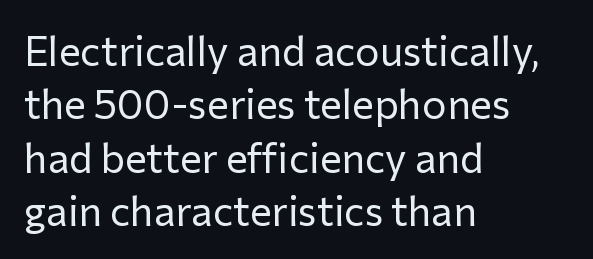
In terms of posture, this sample is upright. One glance says typical: line gaps are just what's usual. Type without underlining. The passage is arranged the way most books set body copy — flush left. This sample uses plain, unmodified letter spacing. Weight class: somewhere from thin through regular.
